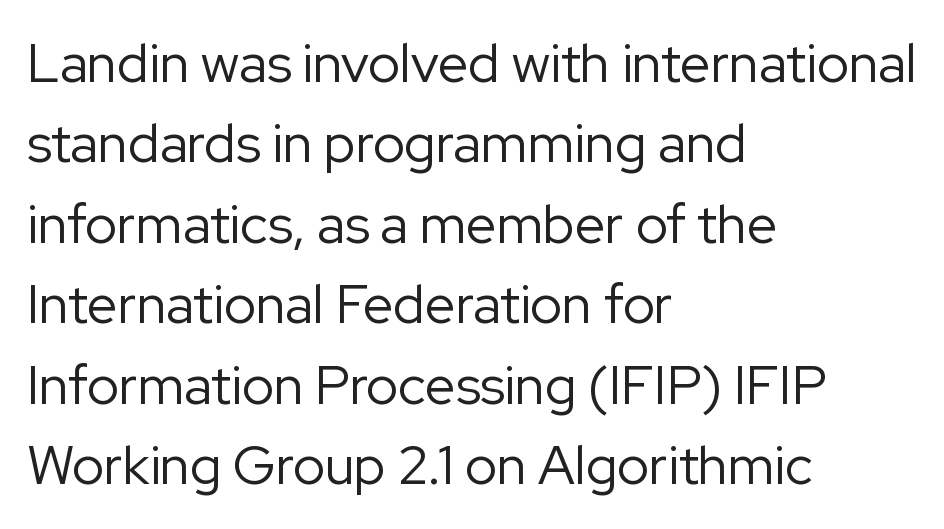
Q: Is the text bold? A: No.
Q: Is the text italic (slanted)? A: No, it is upright.
Q: Is the typeface a serif or a sans-serif typeface? A: Sans-serif.
Q: Is the text underlined? A: No.
Q: How is the paragraph aligned? A: Left-aligned.
Q: Is the spacing between letters normal or unusually wide? A: Normal.
Q: Is the spacing between lines tight, normal or loose? A: Normal.
Q: Width (condensed, normal, or wide)? A: Normal.
Q: Stroke contrast? A: Low.
Q: x-height? A: Medium.
Q: Monospaced? A: No.
